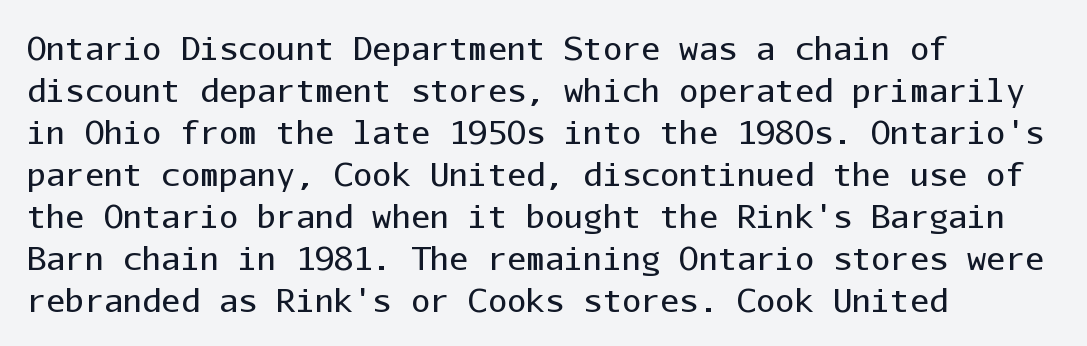
The image shows 32 px regular-weight sans-serif type, upright, monospaced; set left-aligned, normal line spacing (1.31x), normal letter spacing, not underlined; low stroke contrast and a medium x-height.
